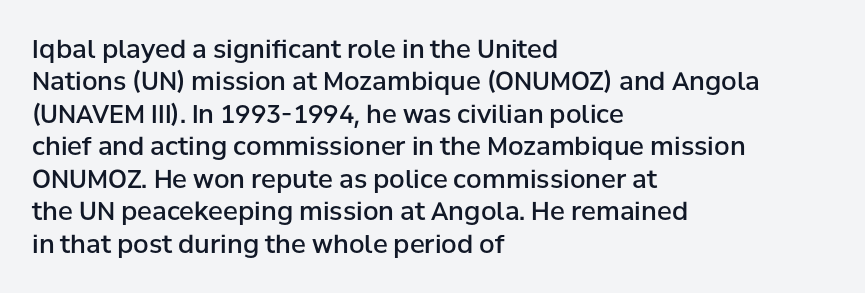
Q: Is the text bold? A: Semi-bold.
Q: Is the text italic (slanted)? A: No, it is upright.
Q: Is the text underlined? A: No.
Q: How is the paragraph aligned? A: Left-aligned.
Q: Is the spacing between letters normal or unusually wide? A: Normal.
Q: Is the spacing between lines tight, normal or loose? A: Normal.
